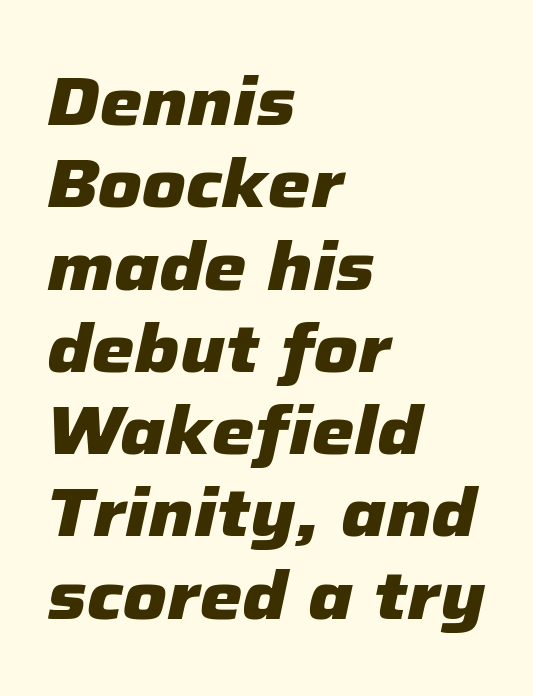
The image shows 68 px heavy type, italic (leaning right); set left-aligned, line spacing 1.21x, normal letter spacing, not underlined; low stroke contrast and a medium x-height.
